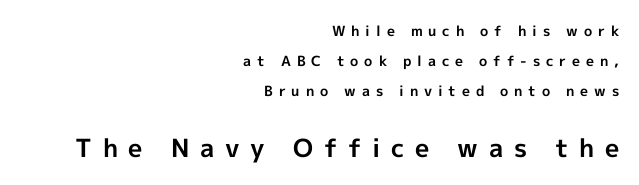
{"italic": "no", "bold": "yes", "underline": "no", "align": "right", "line_spacing": "loose", "line_spacing_ratio": 2.14, "letter_spacing": "wide", "letter_spacing_em": 0.42, "larger_block": "second", "size_ratio": 1.79, "glyph_px": 25}
